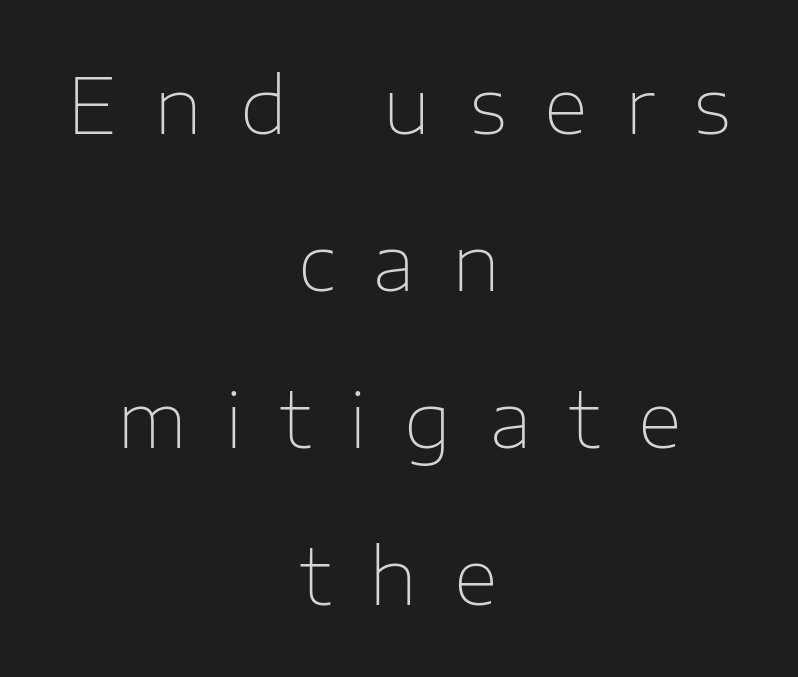
Q: Is the text bold? A: No.
Q: Is the text italic (slanted)? A: No, it is upright.
Q: Is the typeface a serif or a sans-serif typeface? A: Sans-serif.
Q: Is the text underlined? A: No.
Q: How is the paragraph aligned? A: Centered.
Q: Is the spacing between letters normal or unusually wide? A: Unusually wide.
Q: Is the spacing between lines tight, normal or loose? A: Loose.
Q: Width (condensed, normal, or wide)? A: Normal.
Q: Stroke contrast? A: Low.
Q: x-height? A: Medium.
Q: Monospaced? A: No.
